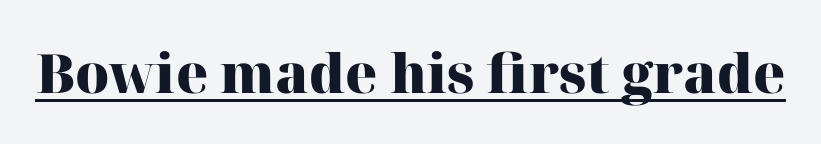
{"serif": "yes", "italic": "no", "bold": "yes", "weight": "heavy", "width": "normal", "stroke_contrast": "high", "x_height": "medium", "monospaced": "no", "underline": "yes", "letter_spacing": "normal", "letter_spacing_em": 0.0, "glyph_px": 54}
